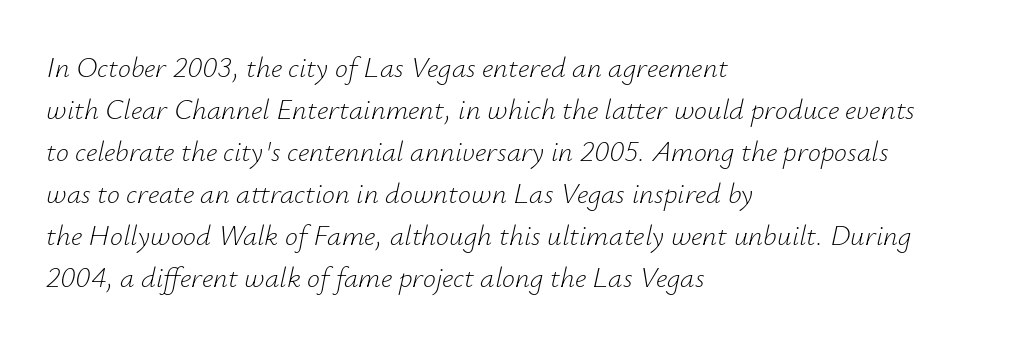
The image shows 29 px light type, italic (leaning right); set left-aligned, normal line spacing (1.45x), normal letter spacing, not underlined; low stroke contrast and a small x-height.
